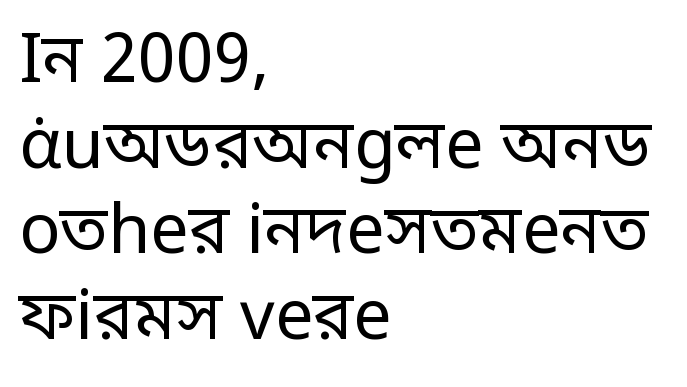
This sample has the flowing, uneven cadence of proportional lettering. The passage shown is not underscored anywhere. In terms of letterform style, serifs are entirely absent. Nope, not italic — everything's standing straight. Does the leading feel generous? No, just average.
